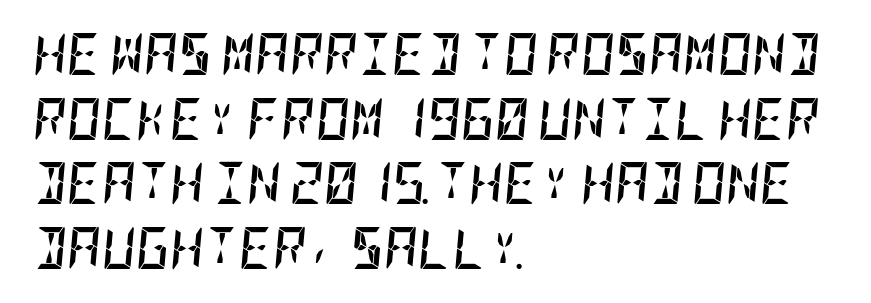
{"italic": "yes", "lean": "right", "slant_degrees": 5, "bold": "yes", "weight": "semibold", "width": "condensed", "stroke_contrast": "low", "x_height": "large", "underline": "no", "align": "left", "line_spacing": "normal", "line_spacing_ratio": 1.54, "letter_spacing": "normal", "letter_spacing_em": 0.0, "glyph_px": 42}
